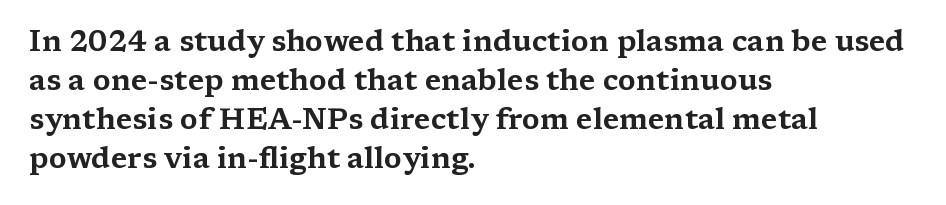
This rendering employs a face with finishing strokes, i.e., a serif. Here the designer chose a conventional face with non-uniform glyph widths. Words float on clear page, feet unadorned. The passage shown stacks its lines at a standard gap.
